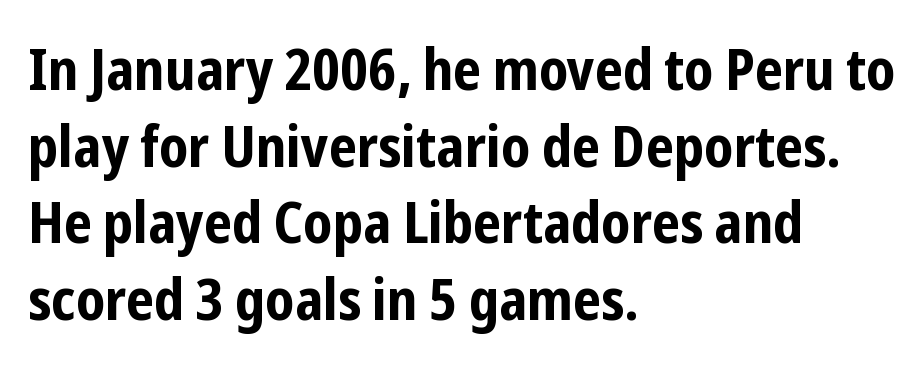
The image shows 58 px bold, condensed sans-serif type, upright; set left-aligned, normal line spacing (1.32x), normal letter spacing, not underlined; low stroke contrast and a medium x-height.
